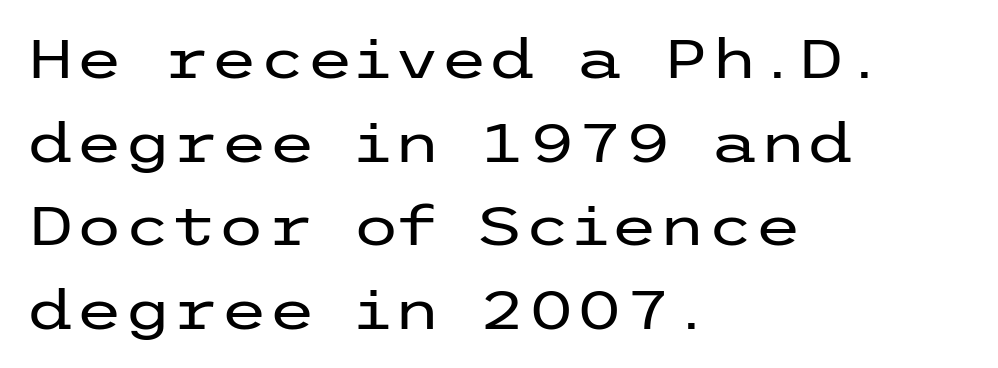
{"serif": "no", "italic": "no", "bold": "no", "weight": "regular", "width": "wide", "stroke_contrast": "low", "x_height": "medium", "underline": "no", "align": "left", "line_spacing": "normal", "line_spacing_ratio": 1.52, "letter_spacing": "normal", "letter_spacing_em": 0.0, "glyph_px": 55}
